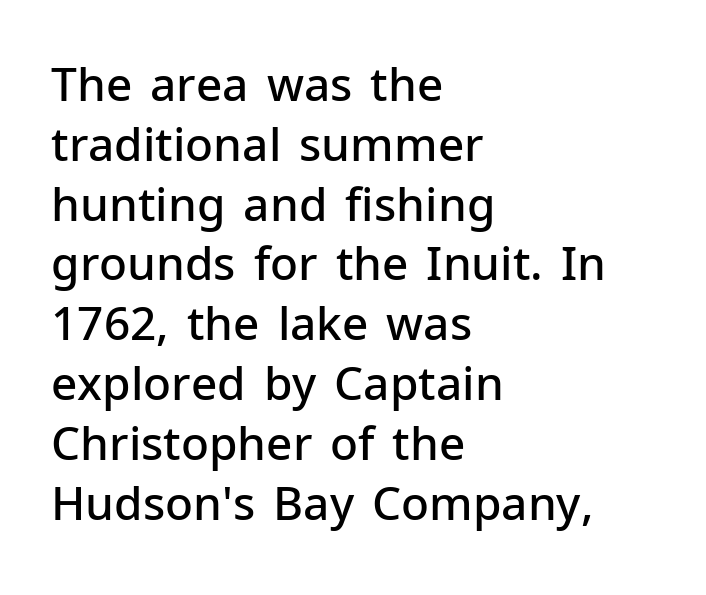
The image shows 46 px semibold sans-serif type, upright; set left-aligned, normal line spacing (1.3x), normal letter spacing, not underlined; low stroke contrast and a medium x-height.
